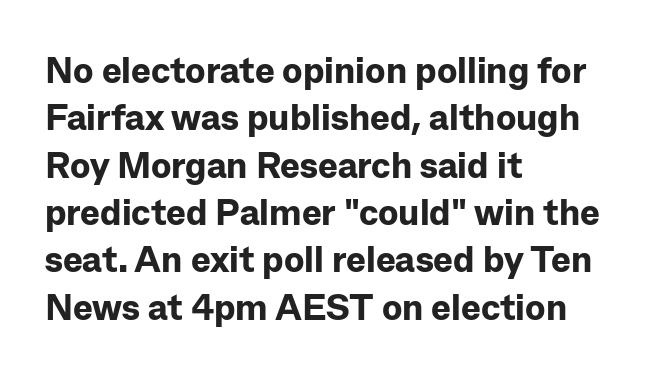
Here the glyphs are tracked normally, forming tight word shapes. The text was rendered using a sans face with plain stroke endings. Weight check: bold — yes, fully. Vertically, the passage feels balanced, rows spaced as you'd expect. Beneath every word, the page is bare.
